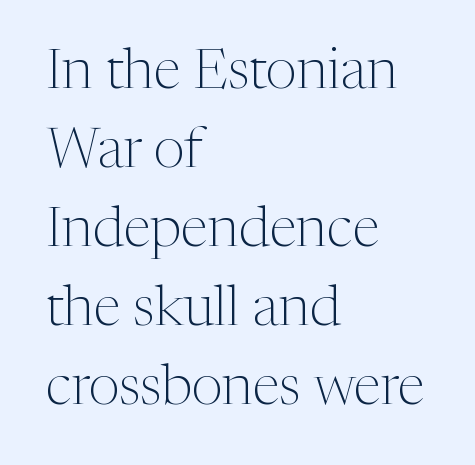
The image shows 56 px light serif type, upright; set left-aligned, normal line spacing (1.41x), normal letter spacing, not underlined; medium stroke contrast and a medium x-height.
